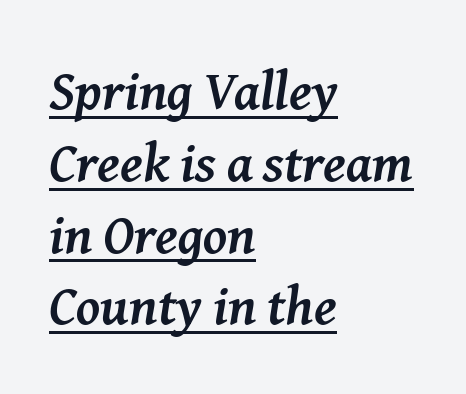
Compared with typical body copy, the letter spacing here is the same. The ragged edge is on the right, which tells us the setting is flush left. Stroke terminals: seriffed. A rule runs beneath these lines of type.
